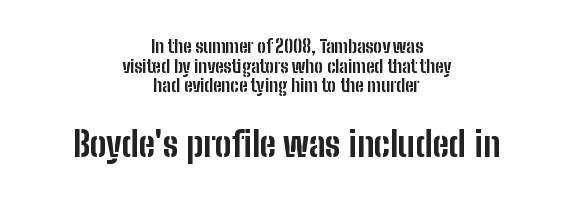
The image shows 35 px bold, condensed sans-serif type, upright; set centered, tight line spacing (1.09x), normal letter spacing, not underlined; the second (bottom) block is 1.94x larger; low stroke contrast and a medium x-height.
